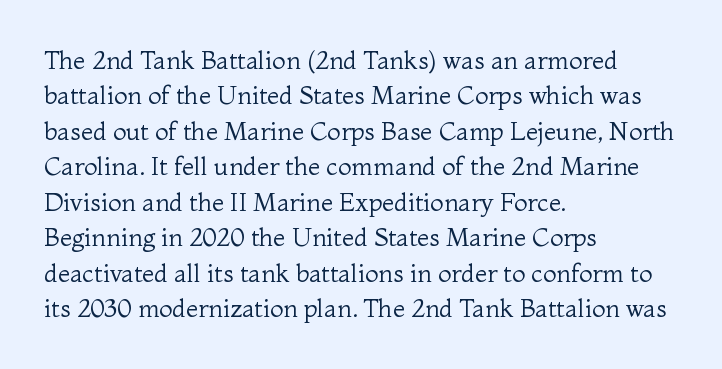
Plain, unruled lines of type. Is the type heavy? It reads as light-to-regular instead. Interline gaps are of average width in this sample. In terms of posture, this sample is upright. These lines are set flush left with a ragged right edge. Nothing unusual about the tracking: characters are spaced as the font intends.
